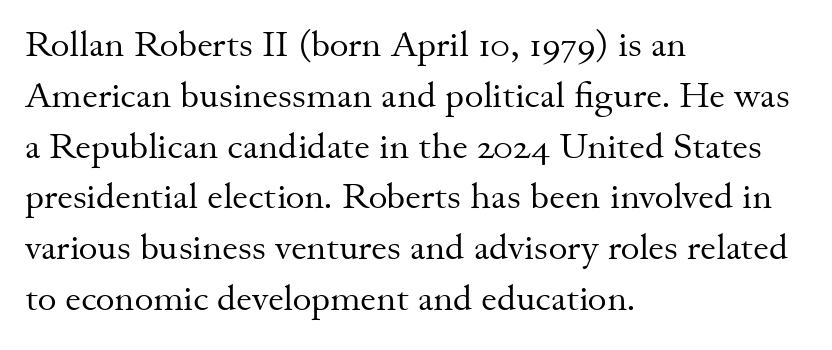
The image shows 36 px regular-weight serif type, upright; set left-aligned, normal line spacing (1.41x), normal letter spacing, not underlined; medium stroke contrast and a small x-height.
